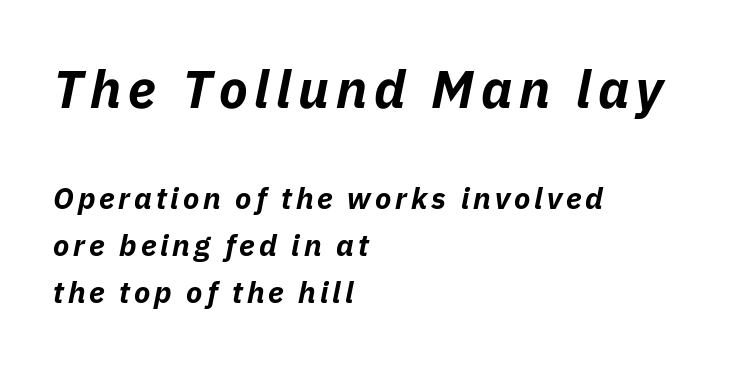
Q: Is the text bold? A: Yes.
Q: Is the text italic (slanted)? A: Yes, it leans right by about 11 degrees.
Q: Is the text underlined? A: No.
Q: How is the paragraph aligned? A: Left-aligned.
Q: Is the spacing between lines tight, normal or loose? A: Normal.
Q: Which block of text is set in a larger size, the first (top) or the second (bottom)? A: The first (top) one.
Q: Width (condensed, normal, or wide)? A: Normal.
Q: Stroke contrast? A: Low.
Q: x-height? A: Medium.
Q: Monospaced? A: No.
